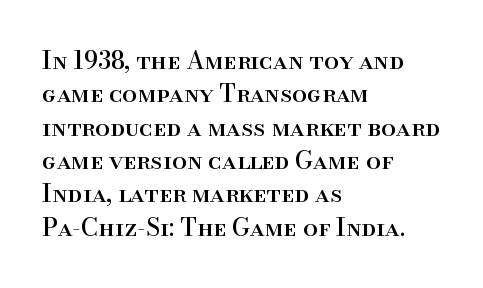
Style check: upright. Bare-footed words on every line. The passage shown has conventional tracking throughout. If you measured baseline to baseline, you'd find a middling distance. A student would call this left alignment; a typographer would say flush left, rag right.
